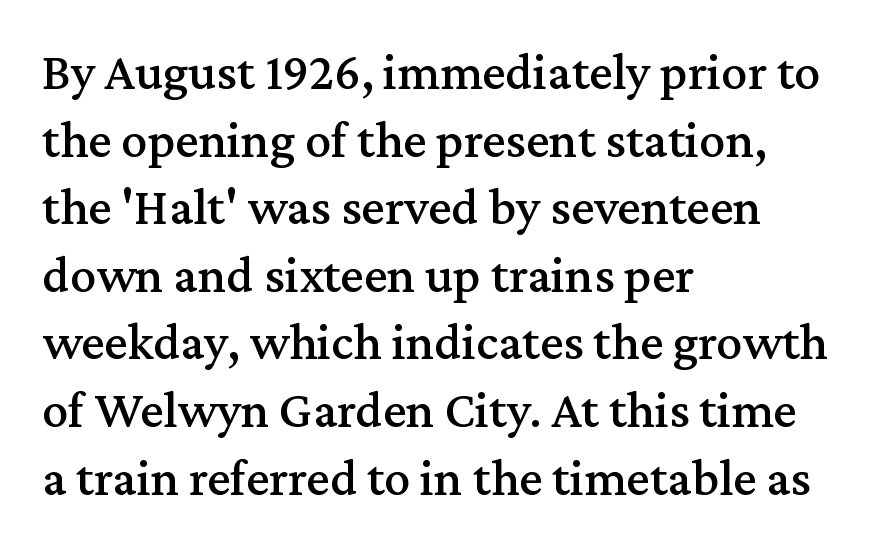
Q: Is the text italic (slanted)? A: No, it is upright.
Q: Is the typeface a serif or a sans-serif typeface? A: Serif.
Q: Is the text underlined? A: No.
Q: How is the paragraph aligned? A: Left-aligned.
Q: Is the spacing between letters normal or unusually wide? A: Normal.
Q: Is the spacing between lines tight, normal or loose? A: Normal.
Q: Width (condensed, normal, or wide)? A: Normal.
Q: Stroke contrast? A: Medium.
Q: x-height? A: Medium.
Q: Monospaced? A: No.
